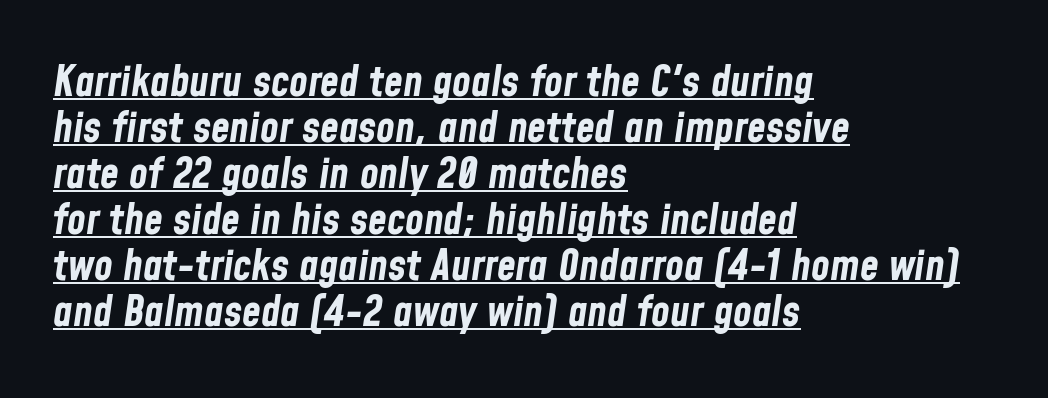
The image shows 43 px bold, condensed type, italic (leaning right); set left-aligned, tight line spacing (1.07x), normal letter spacing, underlined; low stroke contrast and a medium x-height.
